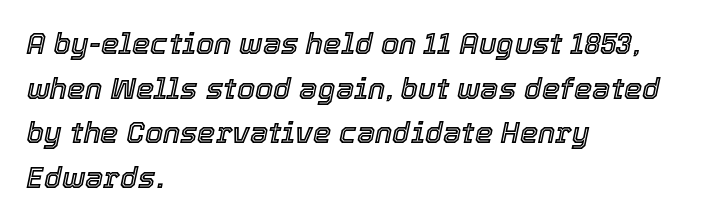
{"italic": "yes", "lean": "right", "slant_degrees": 12, "width": "normal", "x_height": "medium", "monospaced": "no", "underline": "no", "align": "left", "line_spacing": "normal", "line_spacing_ratio": 1.54, "letter_spacing": "normal", "letter_spacing_em": 0.0, "glyph_px": 29}
